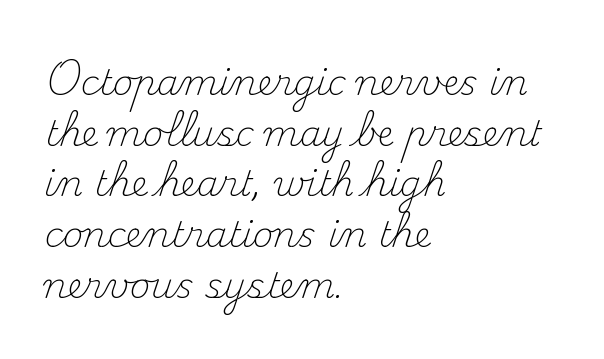
The foot of each line stays bare and open. How would I describe the line gaps? Plain and ordinary. The face used here is proportionally spaced, like ordinary book or web type. The font family rendered here belongs to the serif group. Observe the ordinary spacing: letters are neighbours, not strangers. Heft: none added — not bold.
